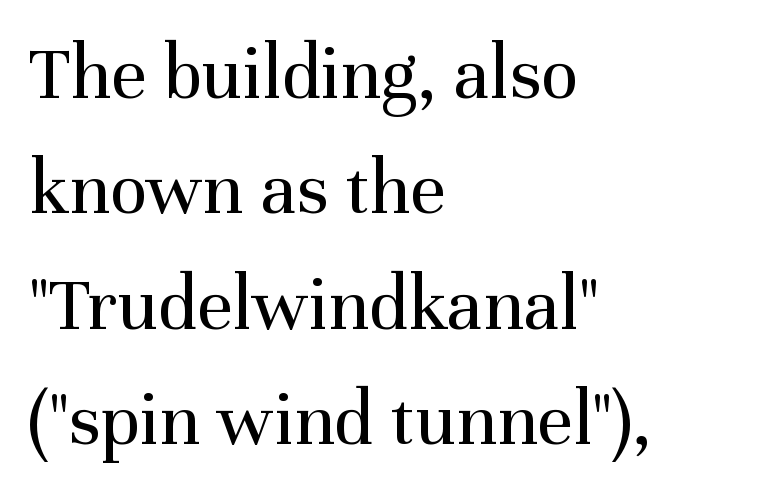
Q: Is the text bold? A: No.
Q: Is the text italic (slanted)? A: No, it is upright.
Q: Is the typeface a serif or a sans-serif typeface? A: Serif.
Q: Is the text underlined? A: No.
Q: How is the paragraph aligned? A: Left-aligned.
Q: Is the spacing between letters normal or unusually wide? A: Normal.
Q: Is the spacing between lines tight, normal or loose? A: Normal.
Q: Width (condensed, normal, or wide)? A: Normal.
Q: Stroke contrast? A: Medium.
Q: x-height? A: Medium.
Q: Monospaced? A: No.
